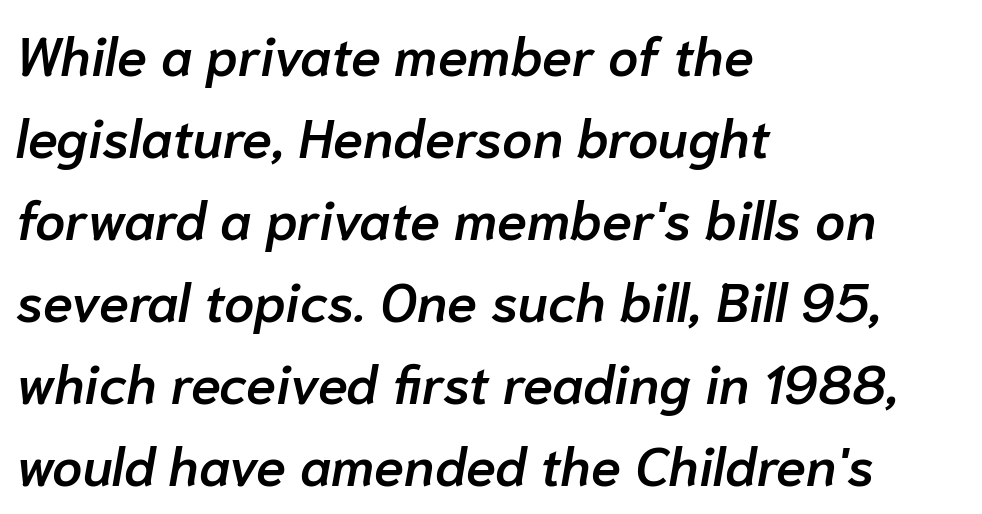
Q: Is the text bold? A: Semi-bold.
Q: Is the text italic (slanted)? A: Yes, it leans right by about 10 degrees.
Q: Is the text underlined? A: No.
Q: How is the paragraph aligned? A: Left-aligned.
Q: Is the spacing between letters normal or unusually wide? A: Normal.
Q: Is the spacing between lines tight, normal or loose? A: Normal.
Q: Width (condensed, normal, or wide)? A: Normal.
Q: Stroke contrast? A: Low.
Q: x-height? A: Medium.
Q: Monospaced? A: No.
